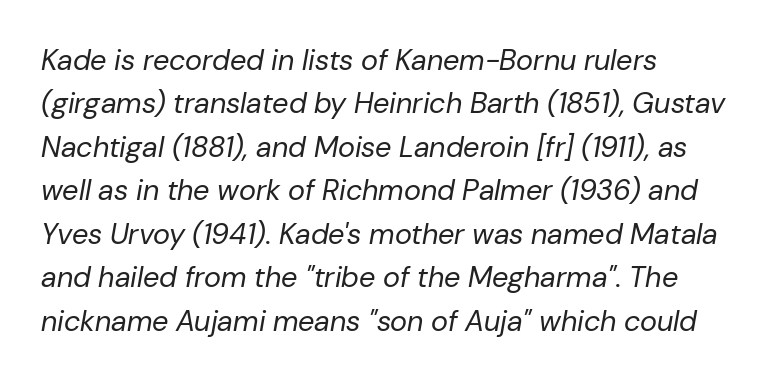
Q: Is the text bold? A: No.
Q: Is the text italic (slanted)? A: Yes, it leans right by about 10 degrees.
Q: Is the text underlined? A: No.
Q: How is the paragraph aligned? A: Left-aligned.
Q: Is the spacing between letters normal or unusually wide? A: Normal.
Q: Is the spacing between lines tight, normal or loose? A: Normal.
Q: Width (condensed, normal, or wide)? A: Normal.
Q: Stroke contrast? A: Low.
Q: x-height? A: Medium.
Q: Monospaced? A: No.
